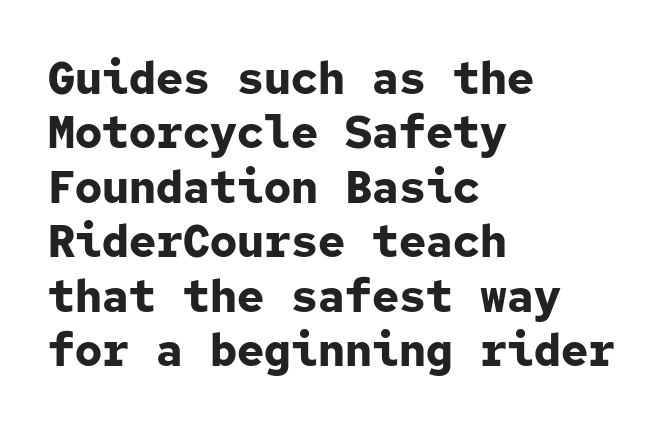
The image shows 45 px bold sans-serif type, upright, monospaced; set left-aligned, line spacing 1.21x, normal letter spacing, not underlined; low stroke contrast and a medium x-height.
